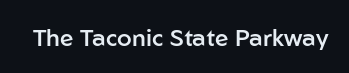
Q: Is the text bold? A: Semi-bold.
Q: Is the text italic (slanted)? A: No, it is upright.
Q: Is the text underlined? A: No.
Q: Is the spacing between letters normal or unusually wide? A: Normal.
